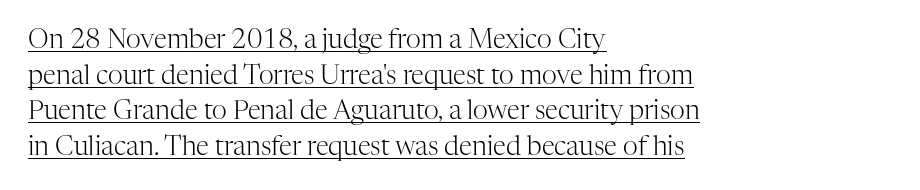
The image shows 26 px text type, upright; set left-aligned, normal line spacing (1.37x), normal letter spacing, underlined.
